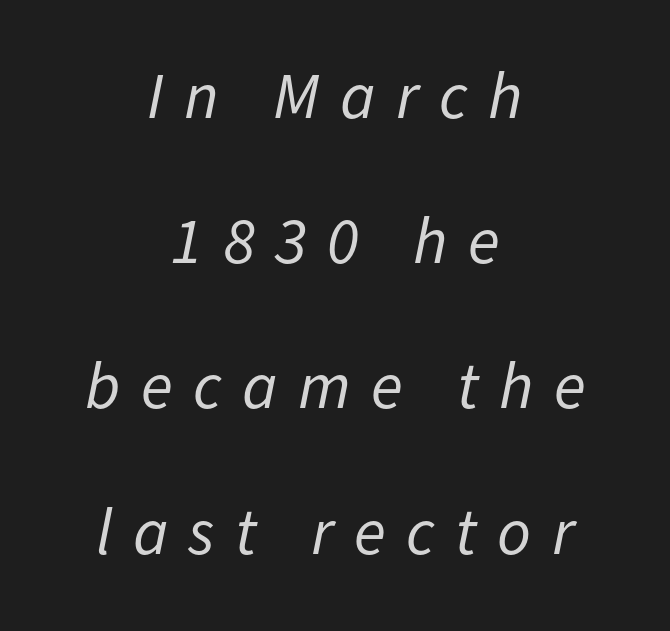
The image shows 66 px regular-weight type, italic (leaning right); set centered, loose line spacing (2.2x), unusually wide letter spacing (+0.31 em), not underlined; low stroke contrast and a medium x-height.
